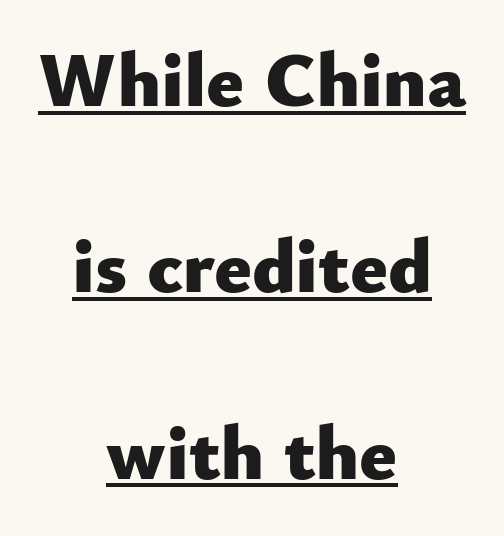
Q: Is the text bold? A: Yes.
Q: Is the text italic (slanted)? A: No, it is upright.
Q: Is the typeface a serif or a sans-serif typeface? A: Sans-serif.
Q: Is the text underlined? A: Yes.
Q: How is the paragraph aligned? A: Centered.
Q: Is the spacing between letters normal or unusually wide? A: Normal.
Q: Is the spacing between lines tight, normal or loose? A: Loose.
Q: Width (condensed, normal, or wide)? A: Normal.
Q: Stroke contrast? A: Low.
Q: x-height? A: Small.
Q: Monospaced? A: No.
